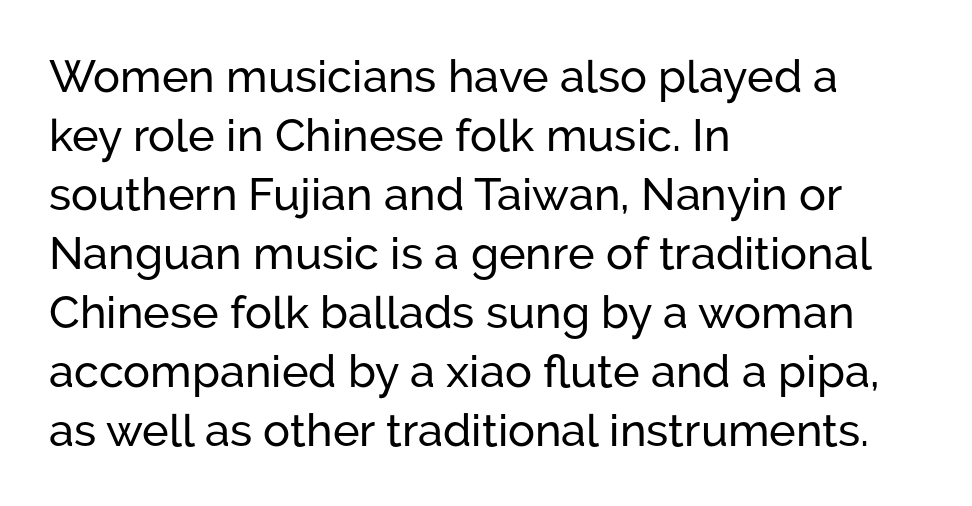
The lines sit at an ordinary, default distance from one another. Serif or sans? Sans — the stroke terminals are bare. Here the designer chose a conventional face with non-uniform glyph widths. Glyph-to-glyph distance matches everyday printed text.
